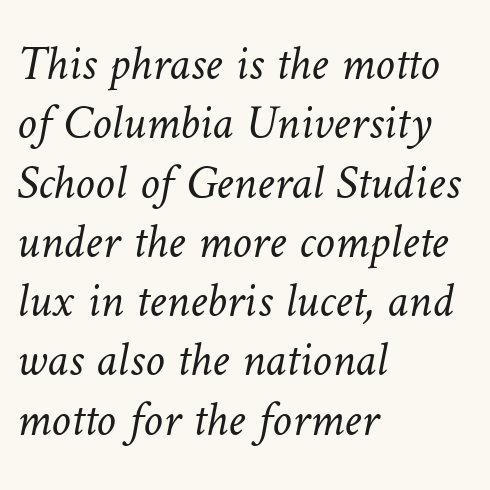
The image shows 49 px light type; set left-aligned, line spacing 1.21x, normal letter spacing, not underlined; low stroke contrast and a medium x-height.
